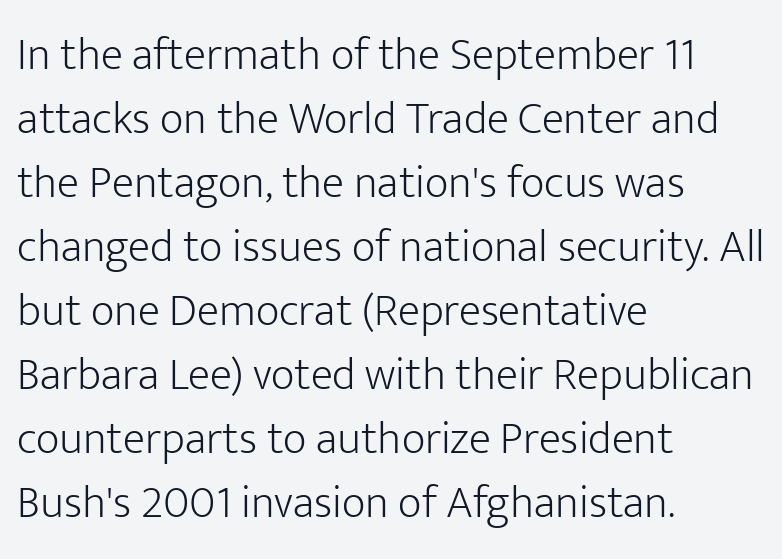
Q: Is the text bold? A: No.
Q: Is the text italic (slanted)? A: No, it is upright.
Q: Is the typeface a serif or a sans-serif typeface? A: Sans-serif.
Q: Is the text underlined? A: No.
Q: How is the paragraph aligned? A: Left-aligned.
Q: Is the spacing between letters normal or unusually wide? A: Normal.
Q: Is the spacing between lines tight, normal or loose? A: Normal.
Q: Width (condensed, normal, or wide)? A: Normal.
Q: Stroke contrast? A: Low.
Q: x-height? A: Medium.
Q: Monospaced? A: No.
